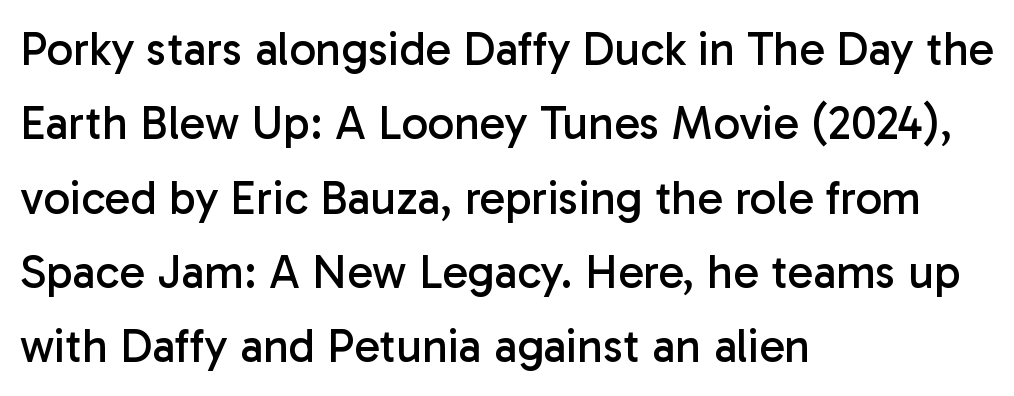
The letters sit at their default tracking, neither squeezed nor spread. The type sits square on the baseline with zero lean. Stems here are at most as thick as an everyday book face. A typesetter would label this face a sans.
